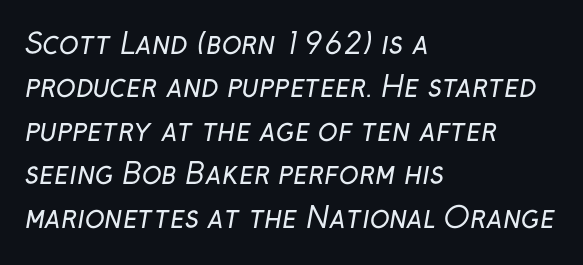
The image shows 29 px regular-weight sans-serif type; set left-aligned, normal line spacing (1.5x), normal letter spacing, not underlined; low stroke contrast and a medium x-height.
